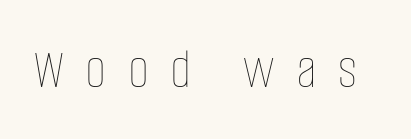
{"italic": "no", "bold": "no", "weight": "thin", "width": "condensed", "stroke_contrast": "low", "x_height": "large", "monospaced": "no", "underline": "no", "letter_spacing": "wide", "letter_spacing_em": 0.37, "glyph_px": 58}
